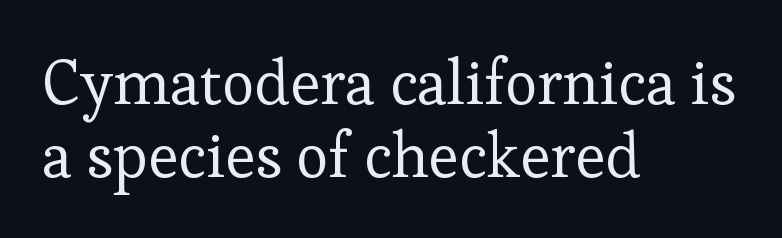
The image shows 62 px regular-weight serif type, upright; set left-aligned, line spacing 1.18x, normal letter spacing, not underlined; low stroke contrast and a medium x-height.
